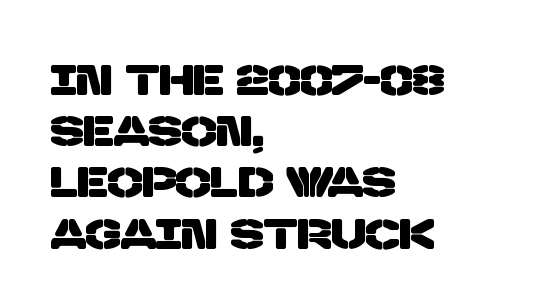
The image shows 42 px sans-serif type; set left-aligned, line spacing 1.22x, normal letter spacing, not underlined; low stroke contrast and a large x-height.
